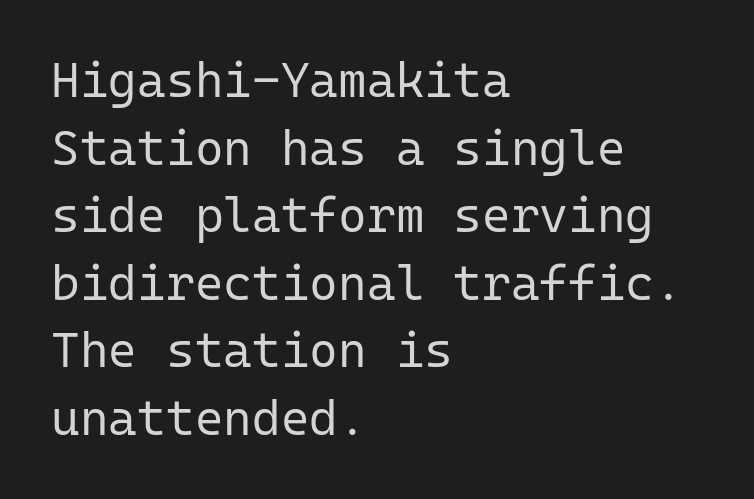
The type sits square on the baseline with zero lean. One glance says typical: line gaps are just what's usual. Nope, no serifs anywhere on these letters. Honestly, there is no underline to notice here at all. The typesetting does not lean heavy: it is not bold.
